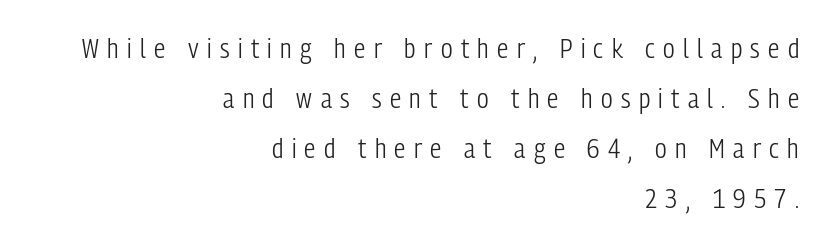
Q: Is the text bold? A: No.
Q: Is the text italic (slanted)? A: No, it is upright.
Q: Is the typeface a serif or a sans-serif typeface? A: Sans-serif.
Q: Is the text underlined? A: No.
Q: How is the paragraph aligned? A: Right-aligned.
Q: Is the spacing between letters normal or unusually wide? A: Unusually wide.
Q: Width (condensed, normal, or wide)? A: Condensed.
Q: Stroke contrast? A: Low.
Q: x-height? A: Medium.
Q: Monospaced? A: No.
